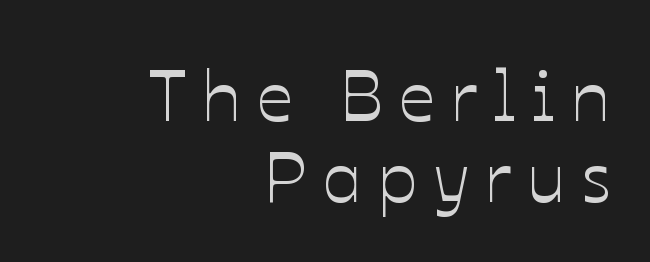
Q: Is the text italic (slanted)? A: No, it is upright.
Q: Is the text underlined? A: No.
Q: How is the paragraph aligned? A: Right-aligned.
Q: Is the spacing between letters normal or unusually wide? A: Unusually wide.
Q: Is the spacing between lines tight, normal or loose? A: Tight.
Q: Width (condensed, normal, or wide)? A: Normal.
Q: Stroke contrast? A: Low.
Q: x-height? A: Medium.
Q: Monospaced? A: No.
